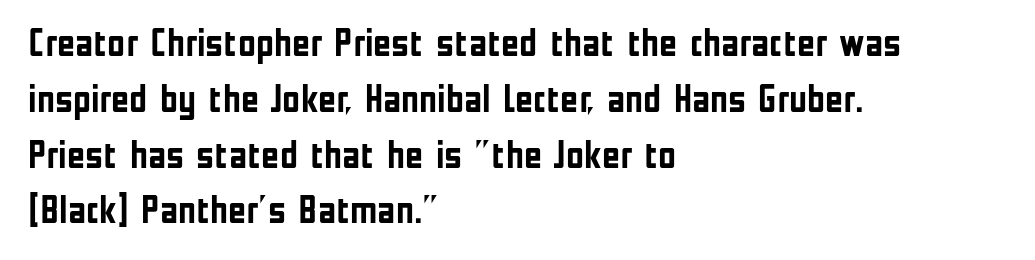
{"serif": "no", "italic": "no", "bold": "yes", "weight": "semibold", "width": "condensed", "stroke_contrast": "low", "x_height": "medium", "monospaced": "no", "underline": "no", "align": "left", "line_spacing": "normal", "line_spacing_ratio": 1.43, "letter_spacing": "normal", "letter_spacing_em": 0.0, "glyph_px": 39}
